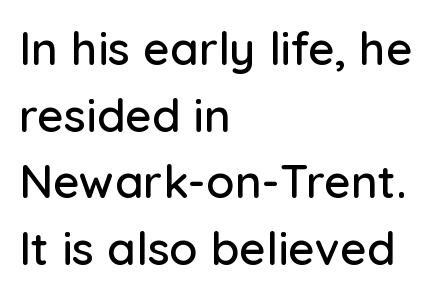
Do the letters lean? They stand straight. The rendering anchors every line to the left-hand side. Letterform terminals end flat and unadorned throughout the passage. Only glyphs here, with clear space below each row. The leading is moderate, giving the passage an even texture. The letters advance in unequal steps, a hallmark of proportional type.
